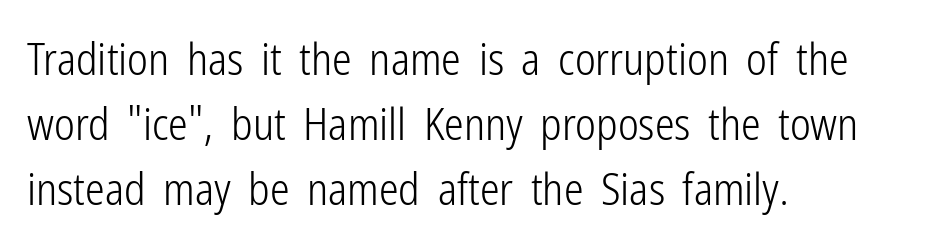
Q: Is the text bold? A: No.
Q: Is the text italic (slanted)? A: No, it is upright.
Q: Is the typeface a serif or a sans-serif typeface? A: Sans-serif.
Q: Is the text underlined? A: No.
Q: How is the paragraph aligned? A: Left-aligned.
Q: Is the spacing between letters normal or unusually wide? A: Normal.
Q: Is the spacing between lines tight, normal or loose? A: Normal.
Q: Width (condensed, normal, or wide)? A: Condensed.
Q: Stroke contrast? A: Low.
Q: x-height? A: Medium.
Q: Monospaced? A: No.
